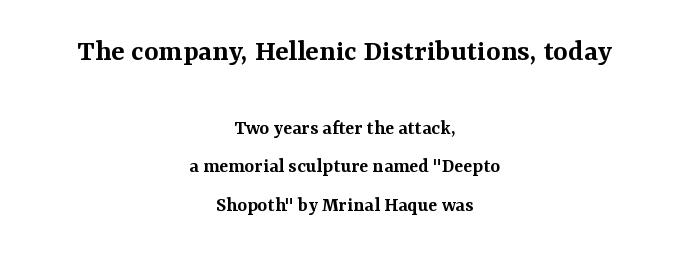
{"serif": "yes", "italic": "no", "bold": "semi", "weight": "semibold", "width": "normal", "stroke_contrast": "medium", "x_height": "medium", "monospaced": "no", "underline": "no", "align": "center", "line_spacing_ratio": 1.82, "letter_spacing": "normal", "letter_spacing_em": 0.0, "larger_block": "first", "size_ratio": 1.48, "glyph_px": 31}
